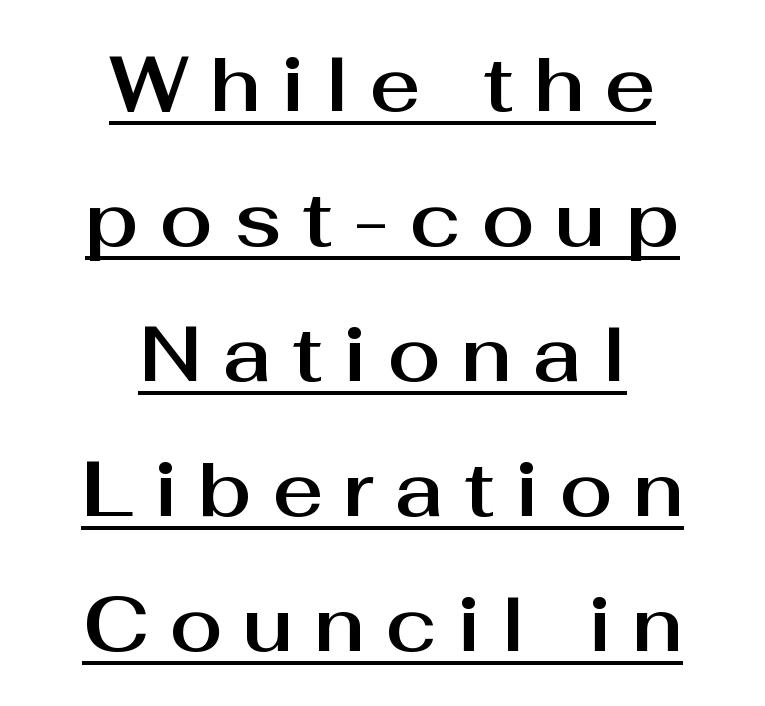
A typesetter would call this proportional, since set widths differ per character. Style check: upright. Serifs: no, the terminals of the letterforms are clean. The text block is weighted toward neither margin, spreading evenly from the middle. The tracking reads as deliberately expanded to a designer's eye.
